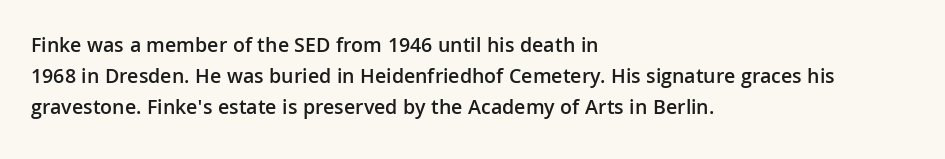
{"italic": "no", "bold": "semi", "underline": "no", "align": "left", "line_spacing": "normal", "line_spacing_ratio": 1.48, "letter_spacing": "normal", "letter_spacing_em": 0.0, "glyph_px": 21}
